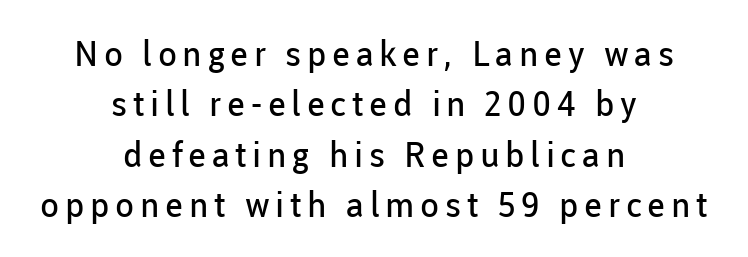
The image shows 35 px regular-weight sans-serif type, upright; set centered, normal line spacing (1.44x), not underlined; low stroke contrast and a medium x-height.
